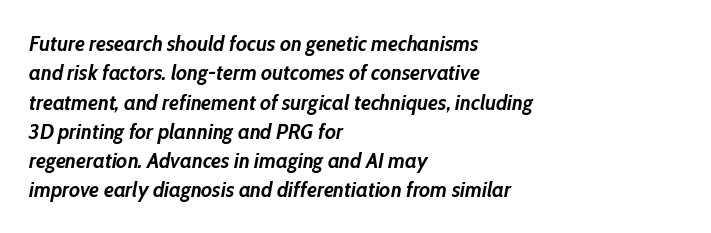
The image shows 22 px bold type, italic (leaning right); set left-aligned, normal line spacing (1.33x), normal letter spacing, not underlined.
